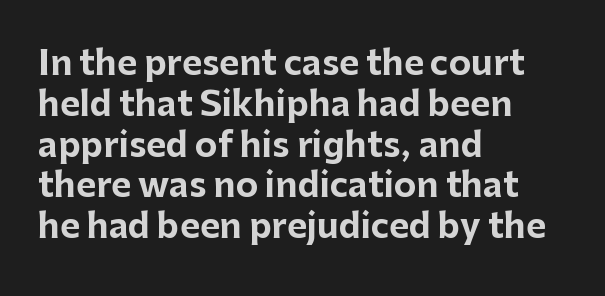
The image shows 34 px bold sans-serif type, upright; set left-aligned, line spacing 1.2x, normal letter spacing, not underlined; low stroke contrast and a medium x-height.
